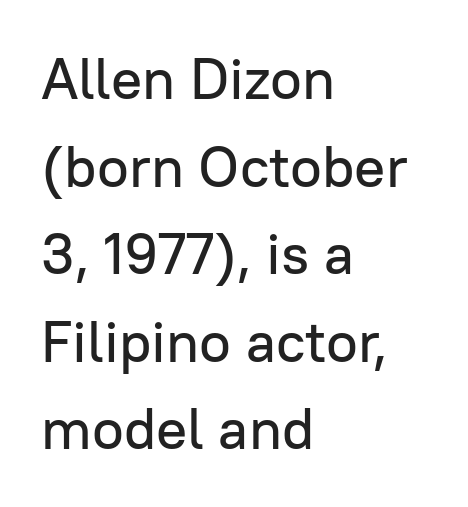
The image shows 58 px sans-serif type, upright; set left-aligned, normal line spacing (1.51x), normal letter spacing, not underlined; low stroke contrast and a medium x-height.
